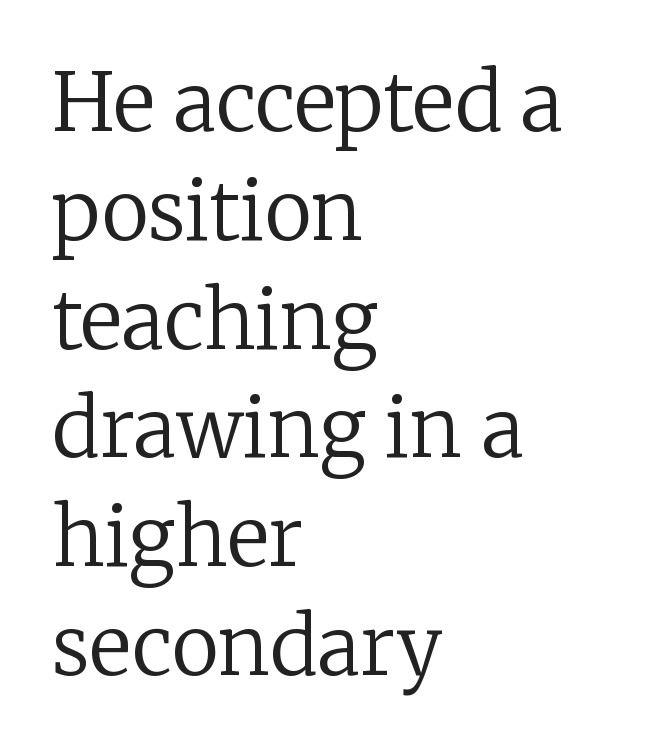
{"serif": "yes", "italic": "no", "bold": "no", "weight": "regular", "width": "normal", "stroke_contrast": "low", "x_height": "medium", "monospaced": "no", "underline": "no", "align": "left", "line_spacing": "normal", "line_spacing_ratio": 1.36, "letter_spacing": "normal", "letter_spacing_em": 0.0, "glyph_px": 80}
